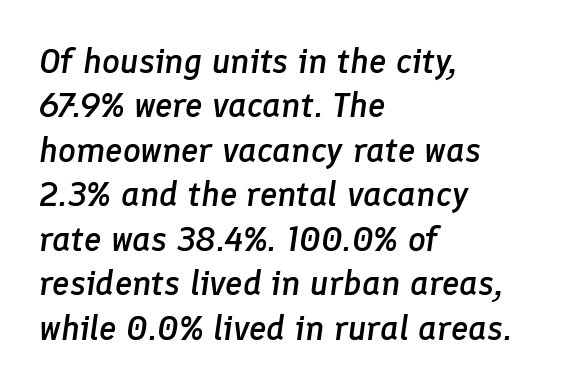
The image shows 35 px semibold type, italic (leaning right); set left-aligned, normal line spacing (1.27x), normal letter spacing, not underlined; low stroke contrast and a medium x-height.
